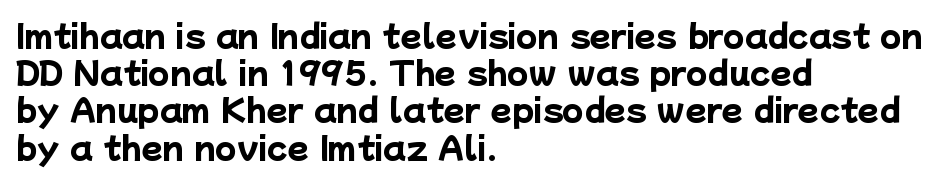
Proportional: the letters do not fall into vertical columns. In CSS terms this would be text-align: left. The zone under the glyphs is completely vacant. I'd call this a sans setting — the letters go barefoot. Each glyph is drawn with heavy, bold strokes.
